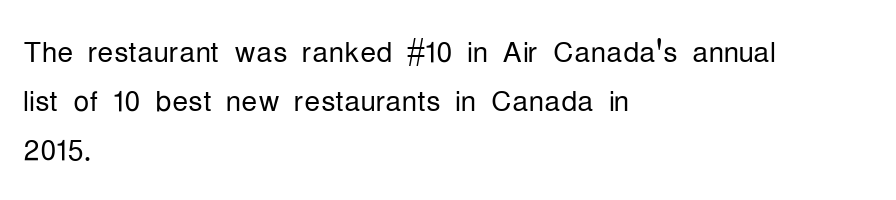
The image shows 40 px light, condensed sans-serif type, upright; set left-aligned, line spacing 1.22x, normal letter spacing, not underlined; low stroke contrast and a medium x-height.
